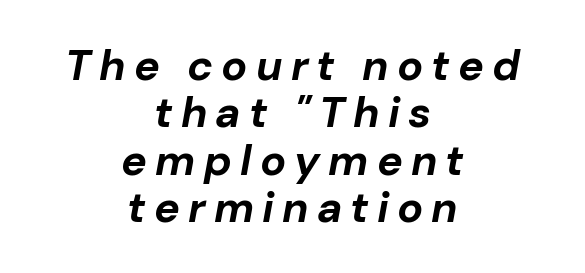
The image shows 43 px bold type, italic (leaning right); set centered, tight line spacing (1.1x), not underlined; low stroke contrast and a medium x-height.
